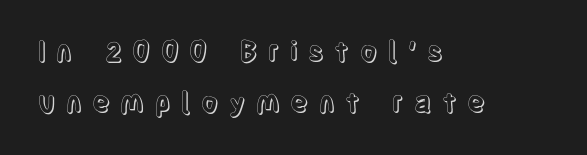
Q: Is the text italic (slanted)? A: No, it is upright.
Q: Is the text underlined? A: No.
Q: How is the paragraph aligned? A: Left-aligned.
Q: Is the spacing between letters normal or unusually wide? A: Unusually wide.
